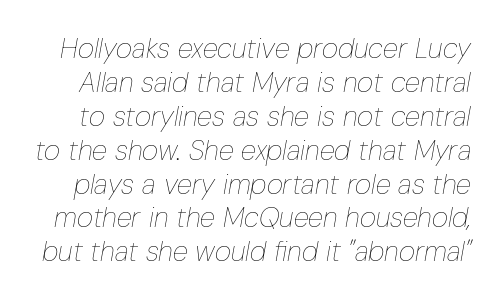
The image shows 28 px thin, condensed type, italic (leaning right); set line spacing 1.21x, normal letter spacing, not underlined; low stroke contrast and a medium x-height.
